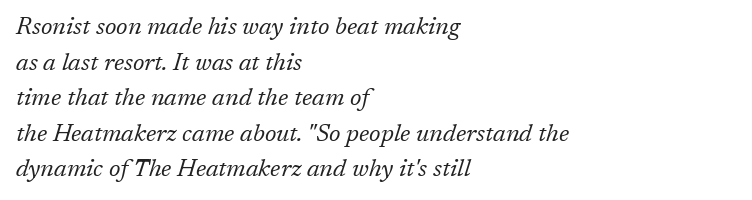
{"italic": "yes", "lean": "right", "slant_degrees": 17, "bold": "no", "underline": "no", "align": "left", "line_spacing": "normal", "line_spacing_ratio": 1.48, "letter_spacing": "normal", "letter_spacing_em": 0.0, "glyph_px": 24}
